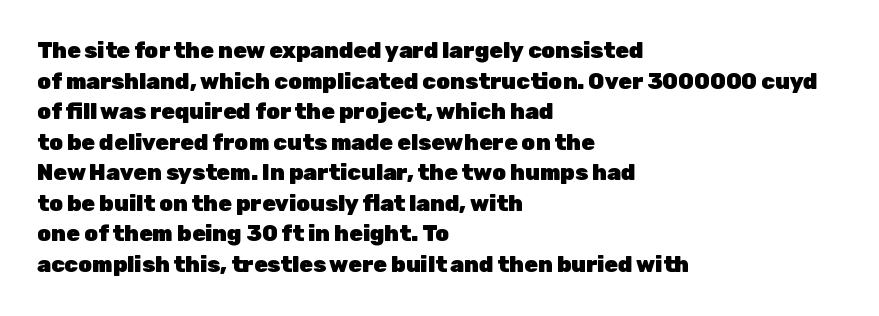
If you drew a line through each stem, it would be perfectly vertical. A normal amount of white space separates one row of letters from the next. Unmarked baselines from the first word to the last. Pretty heavy lettering here — definitely bold. The paragraph has a hard left edge and a soft right edge. These lines keep a tight, regular rhythm from letter to letter.
